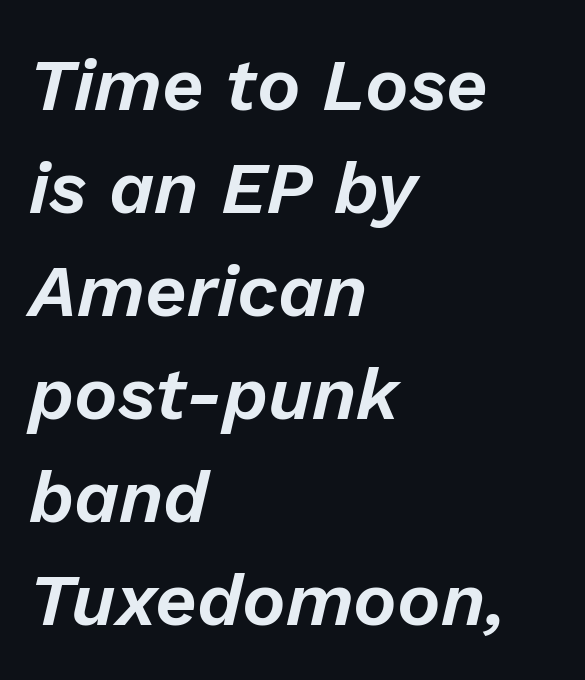
Reading down the block, your eye returns to a fixed left position each line. The rows are spaced the way most documents space them. The rendering applies a slant to the glyphs. A typesetter would call this proportional, since set widths differ per character. Honestly, the letter spacing is just normal — you wouldn't notice it.
